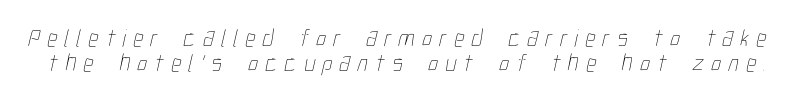
The tracking jumps out immediately: characters are airy and widely separated. Ink coverage per letter is moderate at most. Honestly, there is no underline to notice here at all. Quick note: interline space is minimal.
